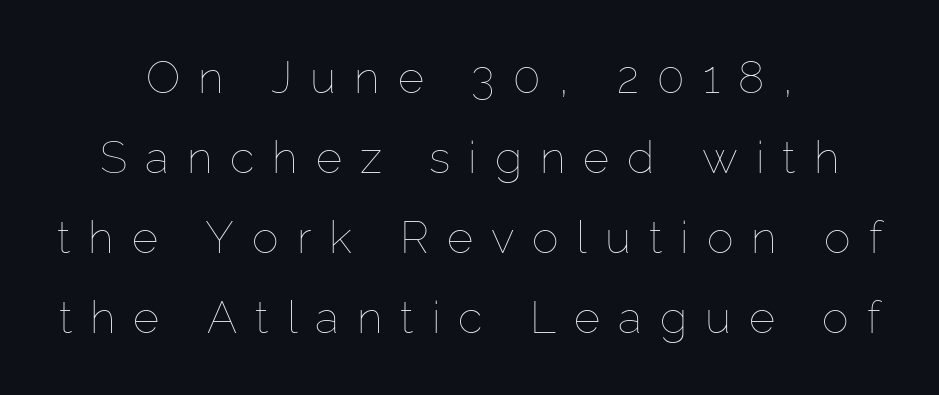
The gap between lines stays unmarked. Glyph-to-glyph distance is far greater than everyday printed text. A roman cut, with each character standing at attention. Caption: multi-line text, centered on the measure. A typesetter would call this proportional, since set widths differ per character. The characters are drawn with everyday or finer stroke widths.
